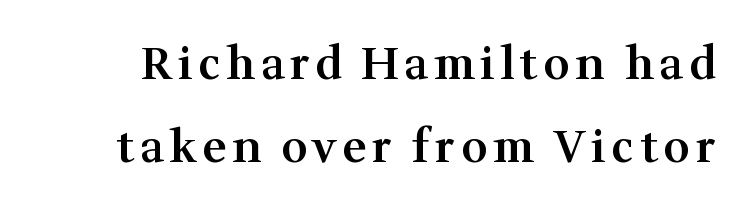
Q: Is the text bold? A: Semi-bold.
Q: Is the text italic (slanted)? A: No, it is upright.
Q: Is the typeface a serif or a sans-serif typeface? A: Serif.
Q: Is the text underlined? A: No.
Q: Width (condensed, normal, or wide)? A: Normal.
Q: Stroke contrast? A: Medium.
Q: x-height? A: Medium.
Q: Monospaced? A: No.
